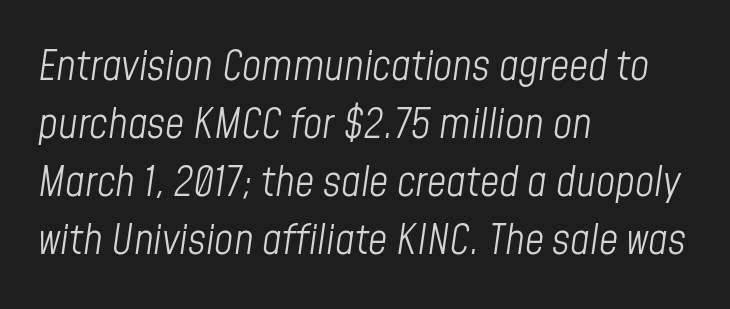
Stems and bowls with no extra thickness — not bold. The compositor pushed each line to the left boundary. A typesetter would call this zero additional tracking. Observe the lean: these are italic letterforms. Character widths vary here, with narrow letters taking less room than wide ones. The rows are spaced the way most documents space them.
